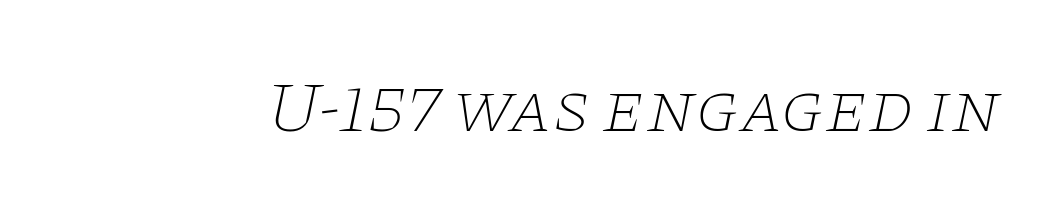
Q: Is the text bold? A: No.
Q: Is the text italic (slanted)? A: Yes, it leans right by about 11 degrees.
Q: Is the typeface a serif or a sans-serif typeface? A: Serif.
Q: Is the text underlined? A: No.
Q: Is the spacing between letters normal or unusually wide? A: Normal.
Q: Width (condensed, normal, or wide)? A: Wide.
Q: Stroke contrast? A: Low.
Q: x-height? A: Large.
Q: Monospaced? A: No.
